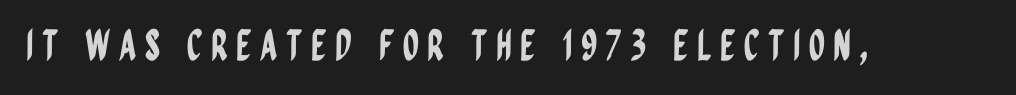
Honestly, there is no underline to notice here at all. Observe the absence of serifs on each vertical stroke in this sample. A typesetter would mark this as roman, not italic. Note the varied advance widths — an 'i' is clearly narrower than an 'm'.
